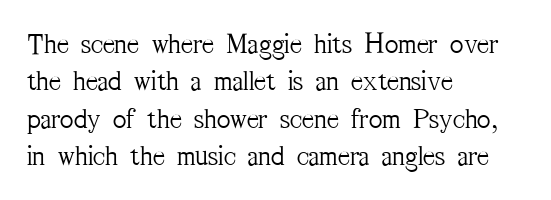
Interline gaps are of average width in this sample. These lines stack with their left ends in a neat column. Underlining? Definitely not there. This is the regular roman posture of the typeface.
